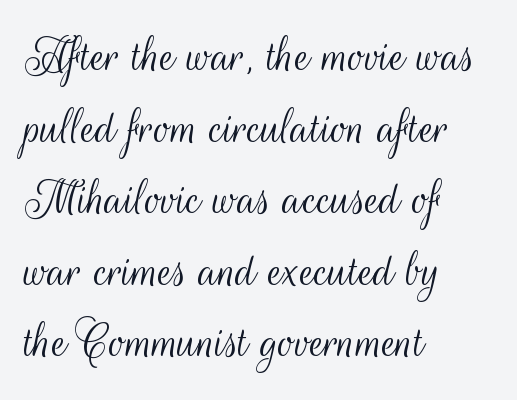
The image shows 53 px light, condensed sans-serif type; set left-aligned, normal line spacing (1.35x), normal letter spacing, not underlined; medium stroke contrast and a small x-height.
